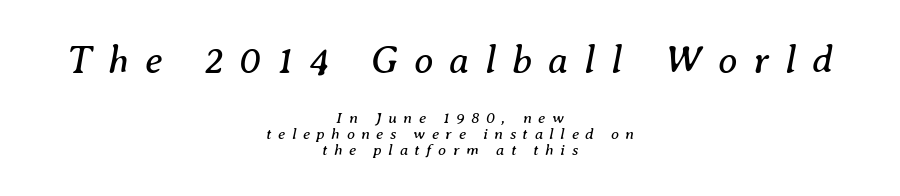
The image shows 39 px regular-weight serif type, italic (leaning right); set centered, tight line spacing (1.01x), unusually wide letter spacing (+0.41 em), not underlined; the first (top) block is 2.44x larger; medium stroke contrast and a medium x-height.
